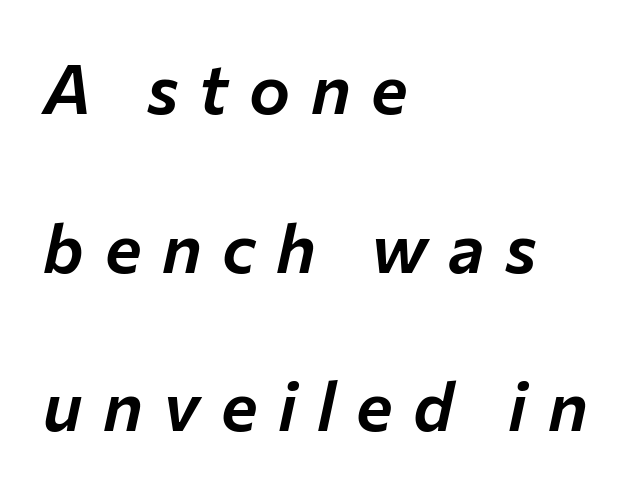
Q: Is the text italic (slanted)? A: Yes, it leans right by about 12 degrees.
Q: Is the text underlined? A: No.
Q: How is the paragraph aligned? A: Left-aligned.
Q: Is the spacing between letters normal or unusually wide? A: Unusually wide.
Q: Is the spacing between lines tight, normal or loose? A: Loose.
Q: Width (condensed, normal, or wide)? A: Normal.
Q: Stroke contrast? A: Low.
Q: x-height? A: Medium.
Q: Monospaced? A: No.
